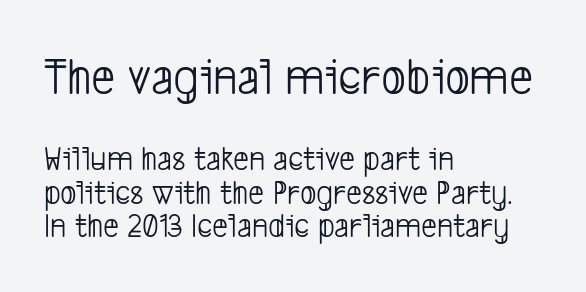
Unmarked baselines from the first word to the last. Each letter keeps its own natural width here, so spacing adapts to shape. The upper block of text is set noticeably larger than the block beneath it. No extra tracking has been applied to these lines. The font is comparable to plain body text, perhaps lighter.
